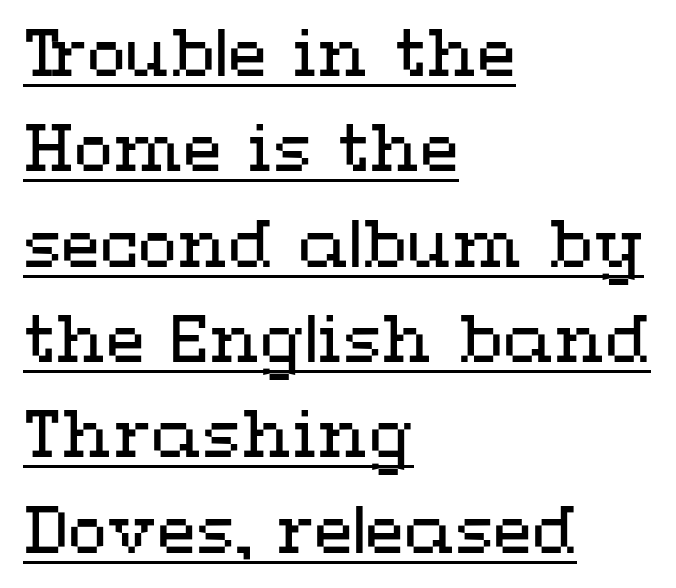
The image shows 64 px regular-weight, wide type, upright; set left-aligned, normal line spacing (1.49x), normal letter spacing, underlined; medium stroke contrast and a medium x-height.
